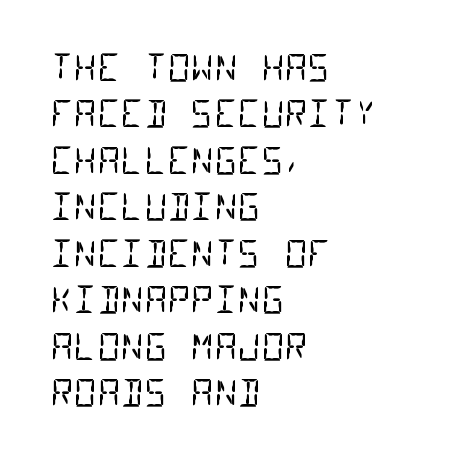
Q: Is the text bold? A: No.
Q: Is the typeface a serif or a sans-serif typeface? A: Sans-serif.
Q: Is the text underlined? A: No.
Q: How is the paragraph aligned? A: Left-aligned.
Q: Is the spacing between letters normal or unusually wide? A: Normal.
Q: Is the spacing between lines tight, normal or loose? A: Normal.
Q: Width (condensed, normal, or wide)? A: Condensed.
Q: Stroke contrast? A: Low.
Q: x-height? A: Large.
Q: Monospaced? A: Yes.
